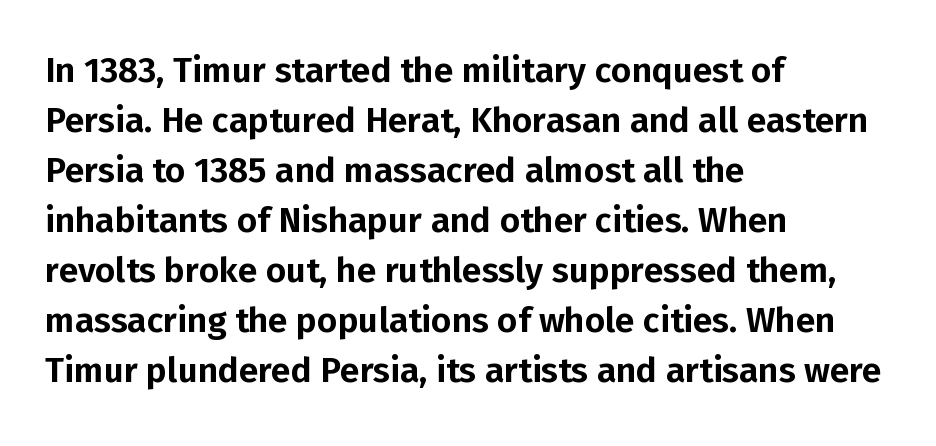
{"serif": "no", "italic": "no", "width": "normal", "stroke_contrast": "low", "x_height": "medium", "monospaced": "no", "underline": "no", "align": "left", "line_spacing": "normal", "line_spacing_ratio": 1.43, "letter_spacing": "normal", "letter_spacing_em": 0.0, "glyph_px": 35}
